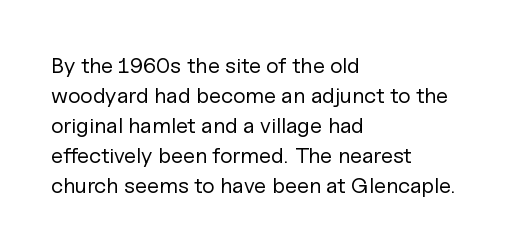
Reading down the column, the eye jumps a familiar distance to each next line. Left-aligned paragraph, ragged on the right. Check under the words: just untouched page. Nope, not italic — everything's standing straight.
